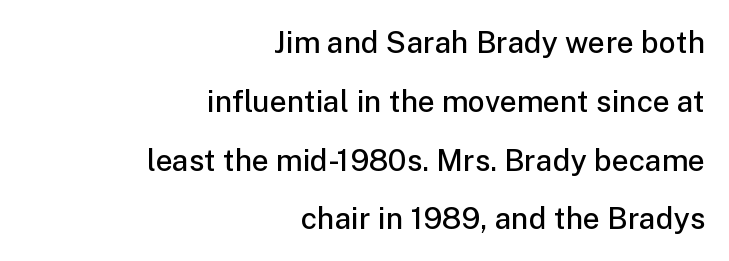
{"serif": "no", "italic": "no", "bold": "semi", "weight": "semibold", "width": "normal", "stroke_contrast": "low", "x_height": "medium", "monospaced": "no", "underline": "no", "align": "right", "line_spacing": "loose", "line_spacing_ratio": 1.96, "letter_spacing": "normal", "letter_spacing_em": 0.0, "glyph_px": 30}
